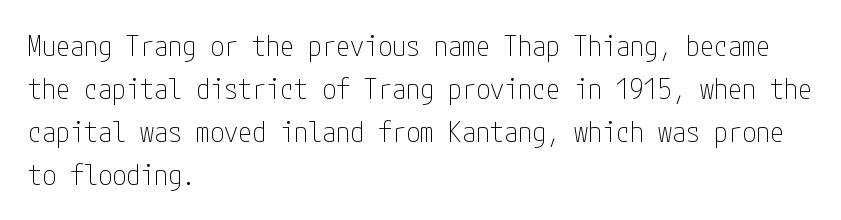
The image shows 28 px thin, condensed sans-serif type, upright; set left-aligned, normal line spacing (1.53x), normal letter spacing, not underlined; low stroke contrast and a medium x-height.
